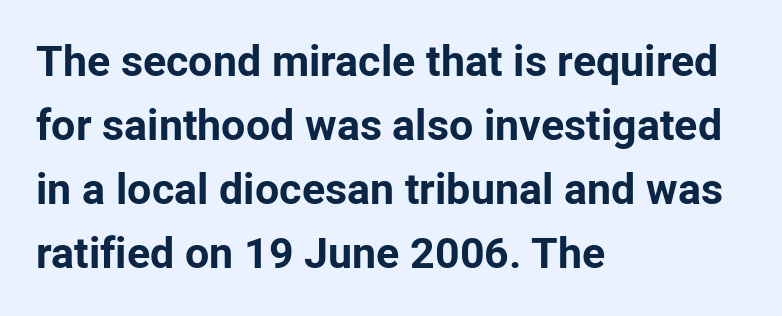
The image shows 43 px bold sans-serif type, upright; set left-aligned, normal line spacing (1.49x), normal letter spacing, not underlined; low stroke contrast and a medium x-height.
